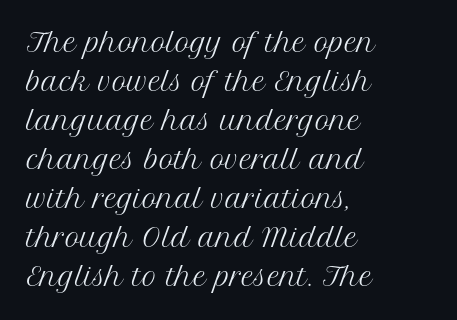
Q: Is the text bold? A: No.
Q: Is the text italic (slanted)? A: Yes.
Q: Is the text underlined? A: No.
Q: How is the paragraph aligned? A: Left-aligned.
Q: Is the spacing between letters normal or unusually wide? A: Normal.
Q: Is the spacing between lines tight, normal or loose? A: Normal.
